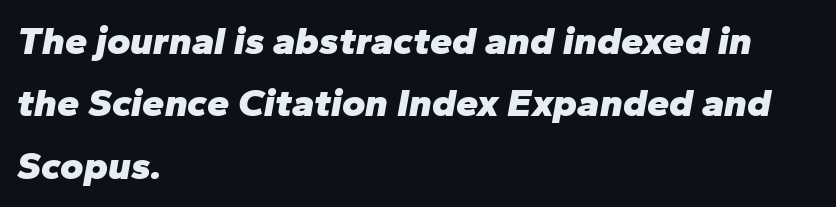
Q: Is the text bold? A: Yes.
Q: Is the text italic (slanted)? A: Yes, it leans right by about 10 degrees.
Q: Is the text underlined? A: No.
Q: How is the paragraph aligned? A: Left-aligned.
Q: Is the spacing between letters normal or unusually wide? A: Normal.
Q: Is the spacing between lines tight, normal or loose? A: Normal.
Q: Width (condensed, normal, or wide)? A: Normal.
Q: Stroke contrast? A: Low.
Q: x-height? A: Medium.
Q: Monospaced? A: No.
